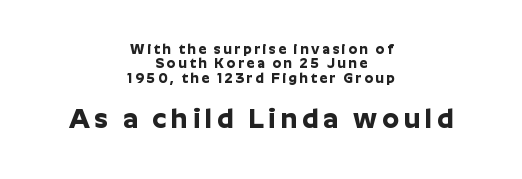
The image shows 27 px bold type, upright; set centered, tight line spacing (1.02x), not underlined; the second (bottom) block is 1.93x larger.
